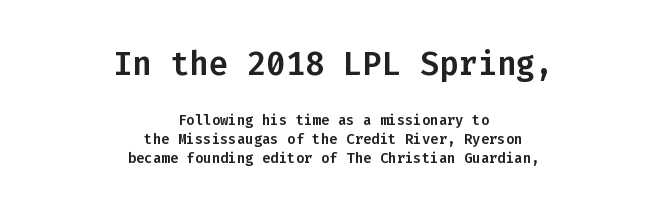
The image shows 32 px sans-serif type, upright, monospaced; set centered, normal line spacing (1.34x), normal letter spacing, not underlined; the first (top) block is 2.29x larger; low stroke contrast and a medium x-height.
